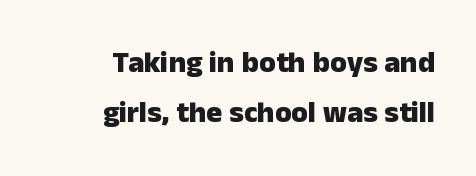
Q: Is the text bold? A: Yes.
Q: Is the text italic (slanted)? A: No, it is upright.
Q: Is the typeface a serif or a sans-serif typeface? A: Sans-serif.
Q: Is the text underlined? A: No.
Q: How is the paragraph aligned? A: Right-aligned.
Q: Is the spacing between letters normal or unusually wide? A: Normal.
Q: Is the spacing between lines tight, normal or loose? A: Normal.
Q: Width (condensed, normal, or wide)? A: Normal.
Q: Stroke contrast? A: Low.
Q: x-height? A: Medium.
Q: Monospaced? A: No.
